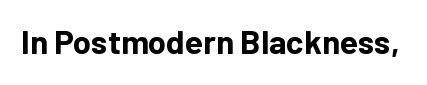
Q: Is the text bold? A: Yes.
Q: Is the text italic (slanted)? A: No, it is upright.
Q: Is the typeface a serif or a sans-serif typeface? A: Sans-serif.
Q: Is the text underlined? A: No.
Q: Is the spacing between letters normal or unusually wide? A: Normal.
Q: Width (condensed, normal, or wide)? A: Normal.
Q: Stroke contrast? A: Low.
Q: x-height? A: Medium.
Q: Monospaced? A: No.
